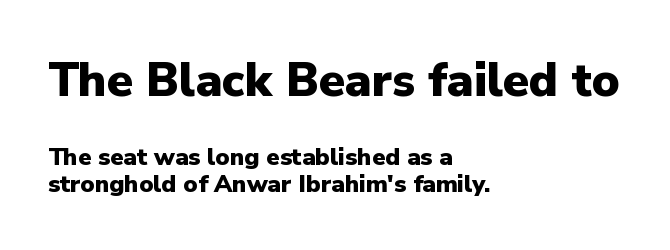
{"serif": "no", "italic": "no", "bold": "yes", "weight": "heavy", "width": "normal", "stroke_contrast": "low", "x_height": "medium", "monospaced": "no", "underline": "no", "align": "left", "line_spacing": "tight", "line_spacing_ratio": 1.15, "letter_spacing": "normal", "letter_spacing_em": 0.0, "larger_block": "first", "size_ratio": 1.96, "glyph_px": 47}
